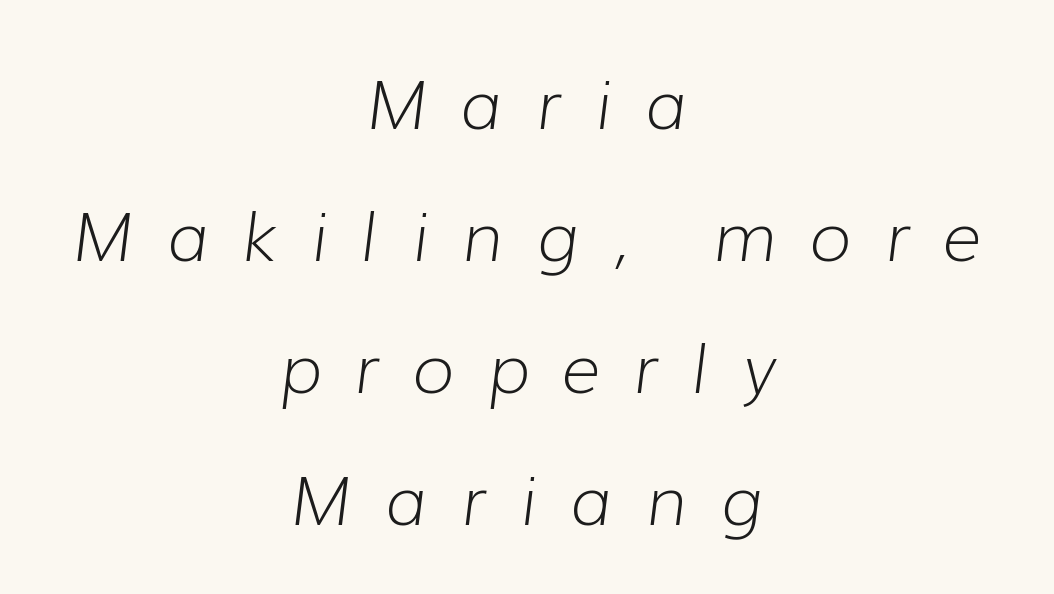
Q: Is the text bold? A: No.
Q: Is the text italic (slanted)? A: Yes, it leans right by about 7 degrees.
Q: Is the text underlined? A: No.
Q: How is the paragraph aligned? A: Centered.
Q: Is the spacing between letters normal or unusually wide? A: Unusually wide.
Q: Is the spacing between lines tight, normal or loose? A: Loose.
Q: Width (condensed, normal, or wide)? A: Normal.
Q: Stroke contrast? A: Low.
Q: x-height? A: Medium.
Q: Monospaced? A: No.
